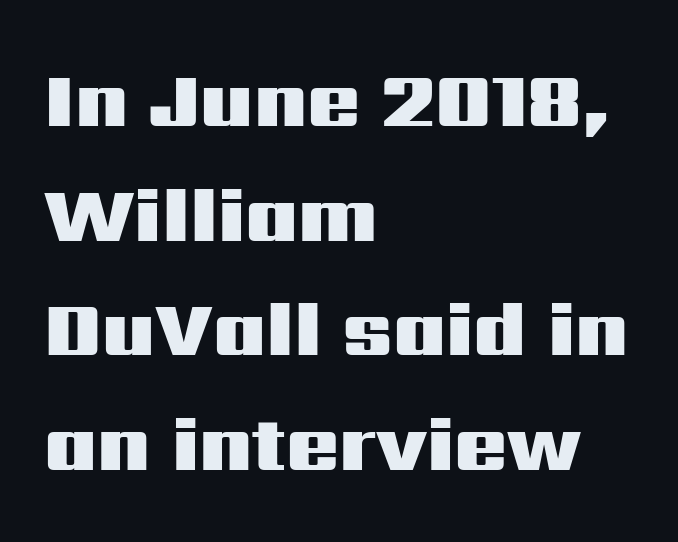
The image shows 78 px heavy, wide sans-serif type, upright; set left-aligned, normal line spacing (1.47x), normal letter spacing, not underlined; medium stroke contrast and a medium x-height.
